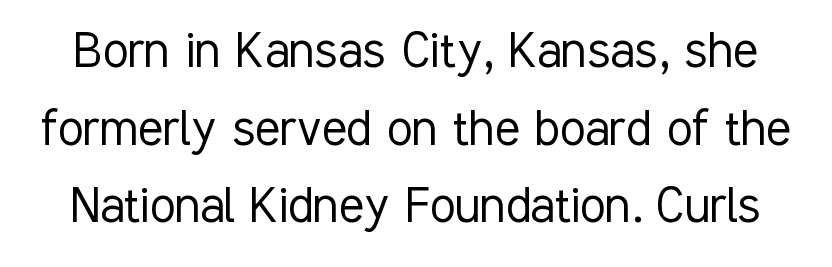
Q: Is the text bold? A: No.
Q: Is the text italic (slanted)? A: No, it is upright.
Q: Is the typeface a serif or a sans-serif typeface? A: Sans-serif.
Q: Is the text underlined? A: No.
Q: Is the spacing between letters normal or unusually wide? A: Normal.
Q: Is the spacing between lines tight, normal or loose? A: Normal.
Q: Width (condensed, normal, or wide)? A: Condensed.
Q: Stroke contrast? A: Low.
Q: x-height? A: Medium.
Q: Monospaced? A: No.
